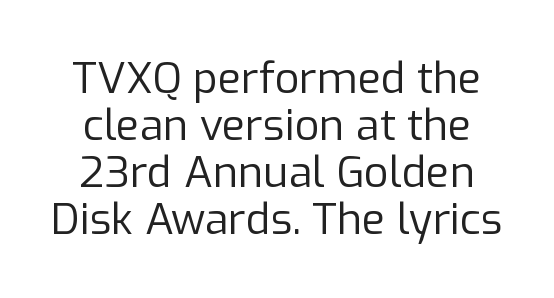
The image shows 43 px regular-weight sans-serif type, upright; set tight line spacing (1.09x), normal letter spacing, not underlined; low stroke contrast and a medium x-height.
